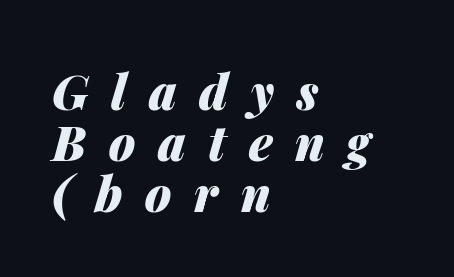
The lines in this sample share a left origin and differ only in where they stop. These lines are rendered in a variable-pitch font. What's the leading like? Squeezed, with rows nearly overlapping. The passage shown has open, widely tracked lettering throughout. The sample has been set heavy, in full bold.
